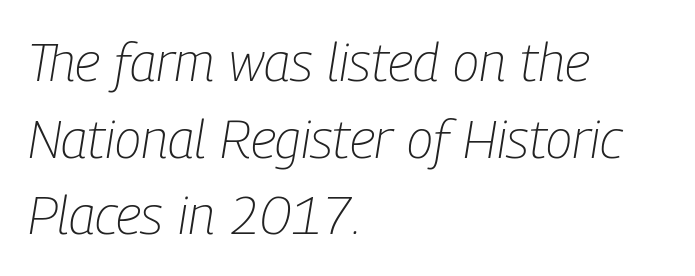
{"italic": "yes", "lean": "right", "slant_degrees": 9, "bold": "no", "weight": "light", "width": "condensed", "stroke_contrast": "low", "x_height": "medium", "monospaced": "no", "underline": "no", "align": "left", "line_spacing": "normal", "line_spacing_ratio": 1.42, "letter_spacing": "normal", "letter_spacing_em": 0.0, "glyph_px": 54}
